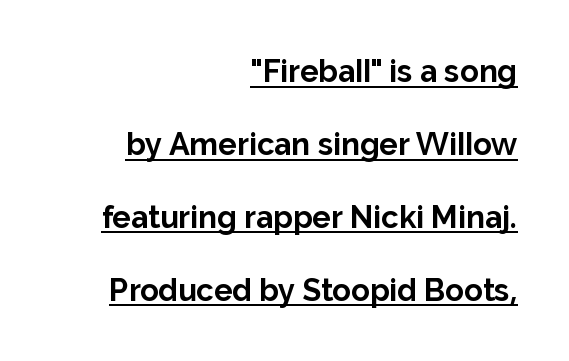
{"serif": "no", "italic": "no", "bold": "yes", "weight": "bold", "width": "normal", "stroke_contrast": "low", "x_height": "medium", "monospaced": "no", "underline": "yes", "align": "right", "line_spacing": "loose", "line_spacing_ratio": 2.35, "letter_spacing": "normal", "letter_spacing_em": 0.0, "glyph_px": 31}
